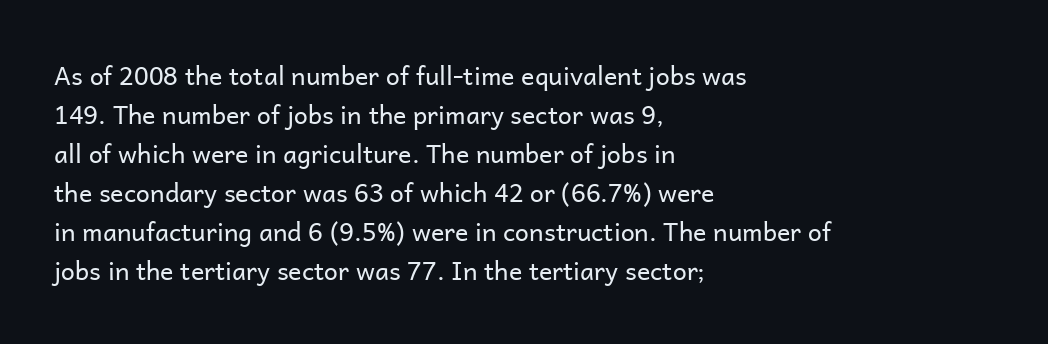
The space between consecutive lines is moderate. In terms of letterspacing, this is plain default setting. This rendering features lettering with no underline. Is the stroke heavy? The answer is a plain regular-or-lighter.
